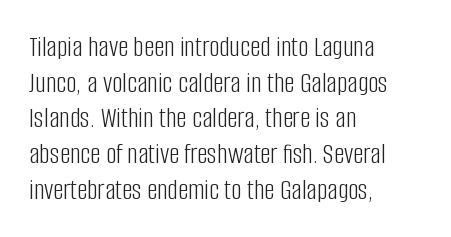
{"serif": "no", "italic": "no", "bold": "no", "weight": "light", "width": "condensed", "stroke_contrast": "low", "x_height": "large", "monospaced": "no", "underline": "no", "align": "left", "line_spacing_ratio": 1.23, "letter_spacing": "normal", "letter_spacing_em": 0.0, "glyph_px": 29}
